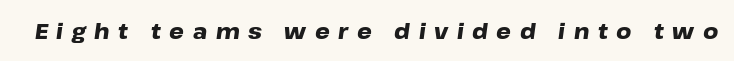
Q: Is the text bold? A: Yes.
Q: Is the text italic (slanted)? A: Yes, it leans right by about 8 degrees.
Q: Is the text underlined? A: No.
Q: Is the spacing between letters normal or unusually wide? A: Unusually wide.
